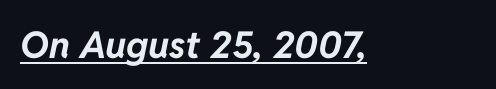
The image shows 37 px bold type, italic (leaning right); set normal letter spacing, underlined; low stroke contrast and a medium x-height.
